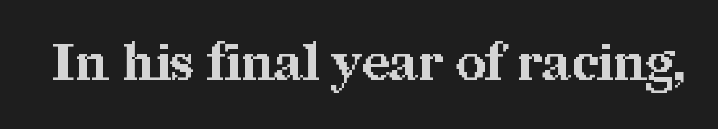
Q: Is the text bold? A: Yes.
Q: Is the text italic (slanted)? A: No, it is upright.
Q: Is the typeface a serif or a sans-serif typeface? A: Serif.
Q: Is the text underlined? A: No.
Q: Is the spacing between letters normal or unusually wide? A: Normal.
Q: Width (condensed, normal, or wide)? A: Normal.
Q: Stroke contrast? A: Medium.
Q: x-height? A: Medium.
Q: Monospaced? A: No.
